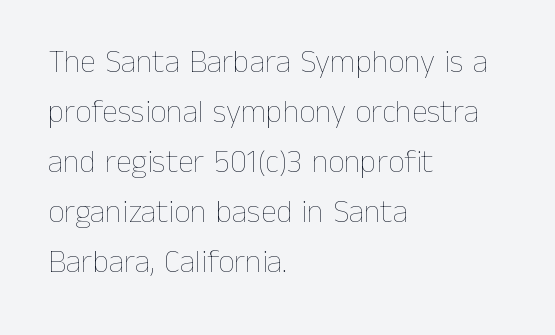
{"italic": "no", "bold": "no", "weight": "thin", "width": "normal", "stroke_contrast": "low", "x_height": "medium", "monospaced": "no", "underline": "no", "align": "left", "line_spacing": "normal", "line_spacing_ratio": 1.56, "letter_spacing": "normal", "letter_spacing_em": 0.0, "glyph_px": 32}
